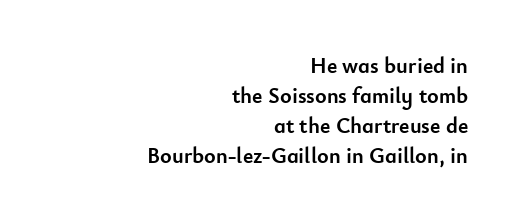
Plenty of ink on the page — the face is bold. Regarding leading, the lines here are spaced in the standard way. Plain, unruled lines of type. Notice how the stems are strictly vertical — no italics here.
